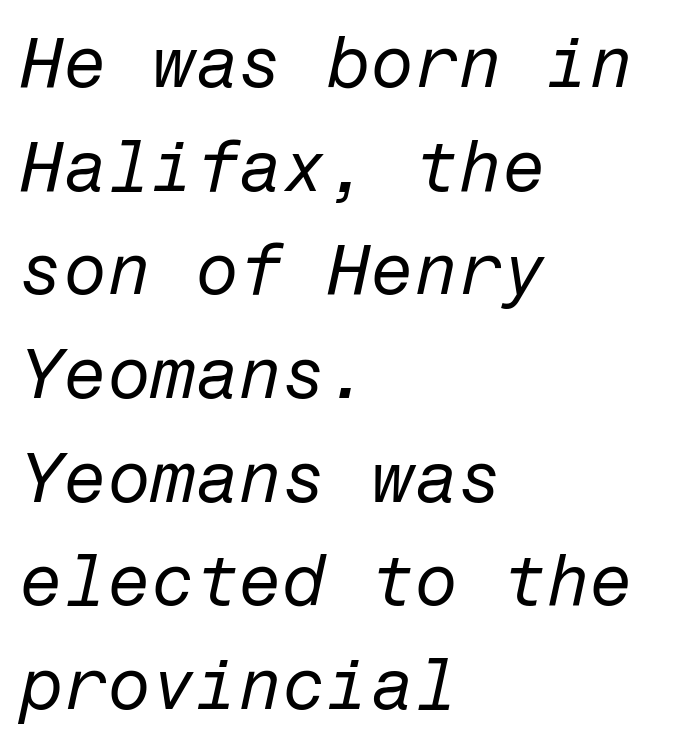
The image shows 71 px regular-weight type, italic (leaning right); set left-aligned, normal line spacing (1.46x), normal letter spacing, not underlined; low stroke contrast and a medium x-height.
